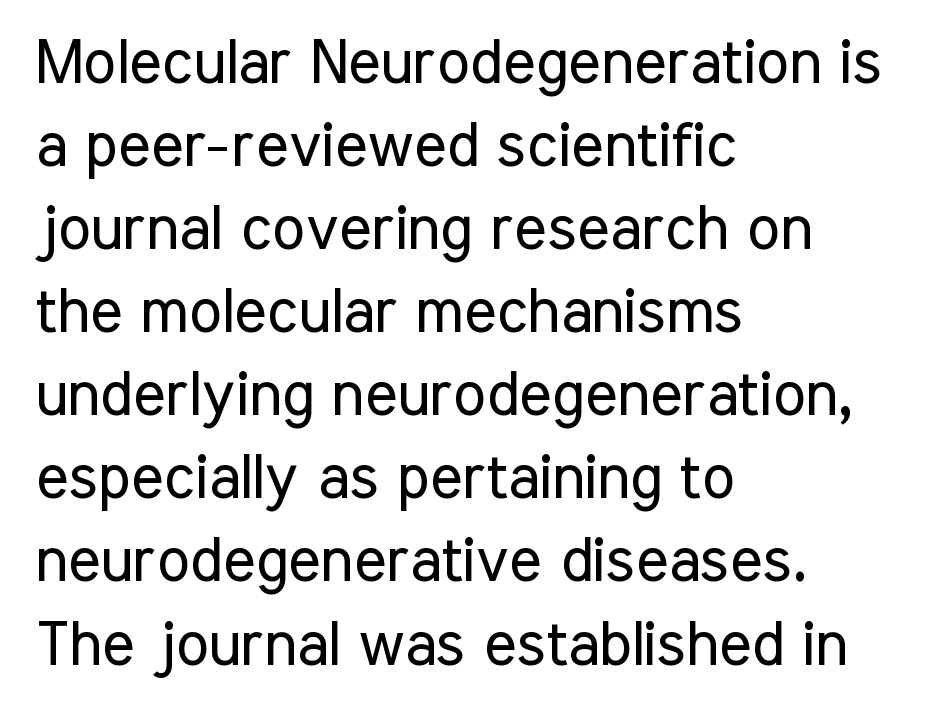
{"serif": "no", "italic": "no", "bold": "no", "weight": "regular", "width": "condensed", "stroke_contrast": "low", "x_height": "medium", "monospaced": "no", "underline": "no", "align": "left", "line_spacing": "normal", "line_spacing_ratio": 1.34, "letter_spacing": "normal", "letter_spacing_em": 0.0, "glyph_px": 62}
